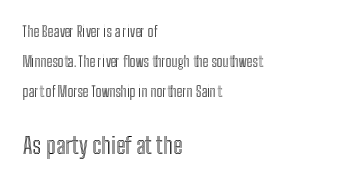
The image shows 23 px text type, upright; set left-aligned, loose line spacing (2.14x), normal letter spacing, not underlined; the second (bottom) block is 1.64x larger.
